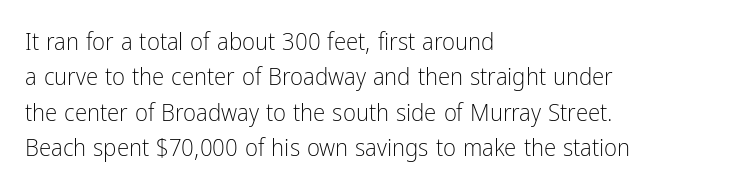
Plain, unruled lines of type. Is the type heavy? It reads as light-to-regular instead. Interline gaps are of average width in this sample. In terms of posture, this sample is upright. These lines are set flush left with a ragged right edge. Nothing unusual about the tracking: characters are spaced as the font intends.
